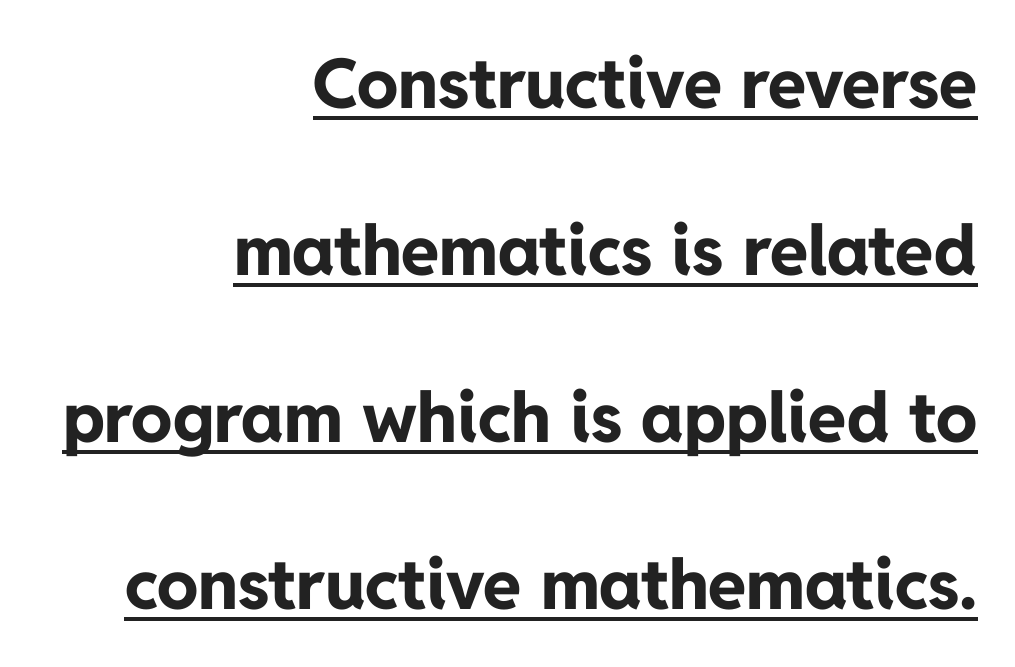
Q: Is the text bold? A: Yes.
Q: Is the text italic (slanted)? A: No, it is upright.
Q: Is the typeface a serif or a sans-serif typeface? A: Sans-serif.
Q: Is the text underlined? A: Yes.
Q: How is the paragraph aligned? A: Right-aligned.
Q: Is the spacing between letters normal or unusually wide? A: Normal.
Q: Is the spacing between lines tight, normal or loose? A: Loose.
Q: Width (condensed, normal, or wide)? A: Normal.
Q: Stroke contrast? A: Low.
Q: x-height? A: Medium.
Q: Monospaced? A: No.
